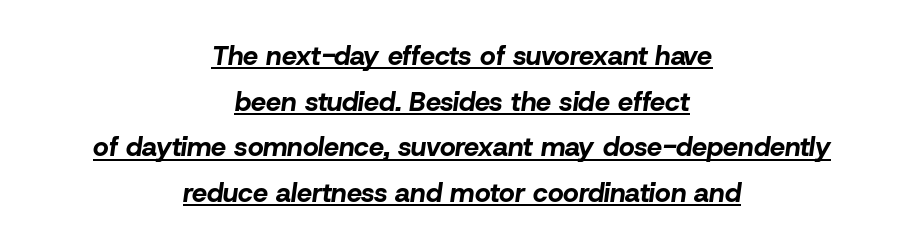
The image shows 27 px bold type, italic (leaning right); set centered, normal line spacing (1.69x), normal letter spacing, underlined.
